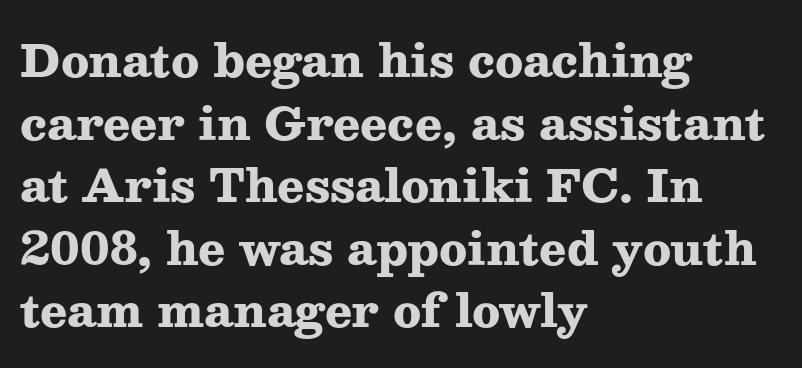
Q: Is the text bold? A: Yes.
Q: Is the text italic (slanted)? A: No, it is upright.
Q: Is the typeface a serif or a sans-serif typeface? A: Serif.
Q: Is the text underlined? A: No.
Q: How is the paragraph aligned? A: Left-aligned.
Q: Is the spacing between letters normal or unusually wide? A: Normal.
Q: Is the spacing between lines tight, normal or loose? A: Normal.
Q: Width (condensed, normal, or wide)? A: Wide.
Q: Stroke contrast? A: Medium.
Q: x-height? A: Medium.
Q: Monospaced? A: No.
